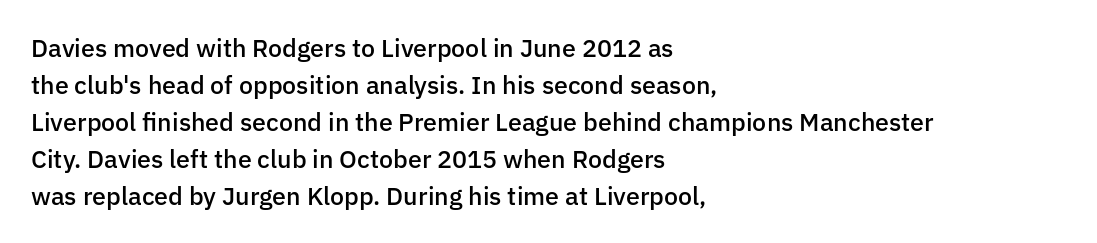
Posture: upright roman. The string is rendered with underlining switched off. Layout note: lines flush left. The line texture is even and compact thanks to regular tracking.
